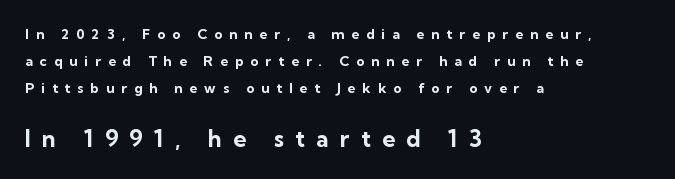
The image shows 23 px bold type, upright; set left-aligned, loose line spacing (1.92x), unusually wide letter spacing (+0.49 em), not underlined; the second (bottom) block is 1.64x larger.
